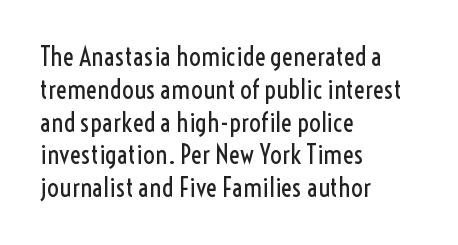
{"italic": "no", "bold": "no", "underline": "no", "align": "left", "line_spacing": "normal", "line_spacing_ratio": 1.26, "letter_spacing": "normal", "letter_spacing_em": 0.0, "glyph_px": 26}
